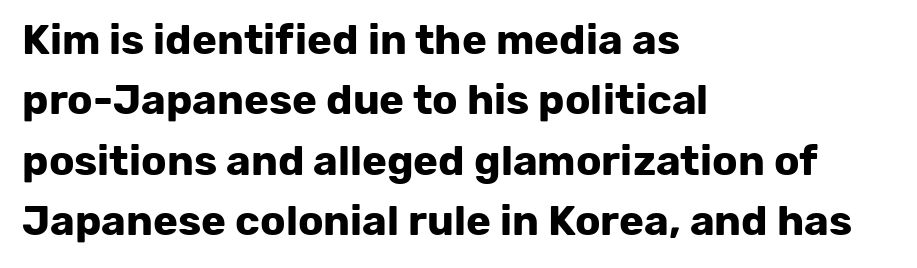
The image shows 42 px bold sans-serif type, upright; set left-aligned, normal line spacing (1.44x), normal letter spacing, not underlined; low stroke contrast and a medium x-height.
